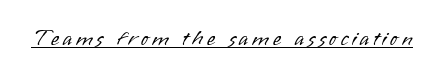
Q: Is the text bold? A: No.
Q: Is the text italic (slanted)? A: Yes.
Q: Is the text underlined? A: Yes.
